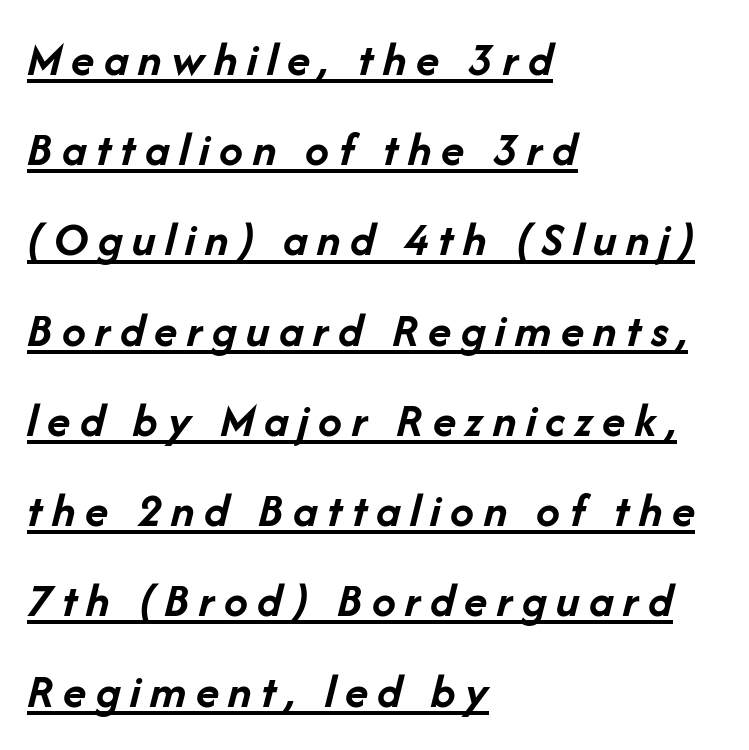
{"italic": "yes", "lean": "right", "slant_degrees": 14, "bold": "yes", "weight": "semibold", "width": "normal", "stroke_contrast": "low", "x_height": "medium", "monospaced": "no", "underline": "yes", "align": "left", "line_spacing_ratio": 1.88, "letter_spacing": "wide", "letter_spacing_em": 0.2, "glyph_px": 48}
